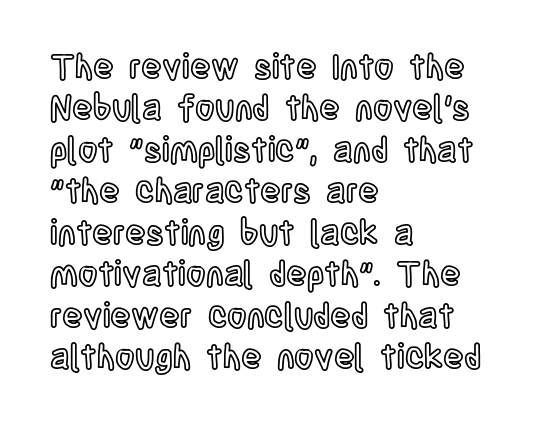
The image shows 34 px condensed type, upright; set left-aligned, line spacing 1.22x, normal letter spacing, not underlined; a large x-height.
